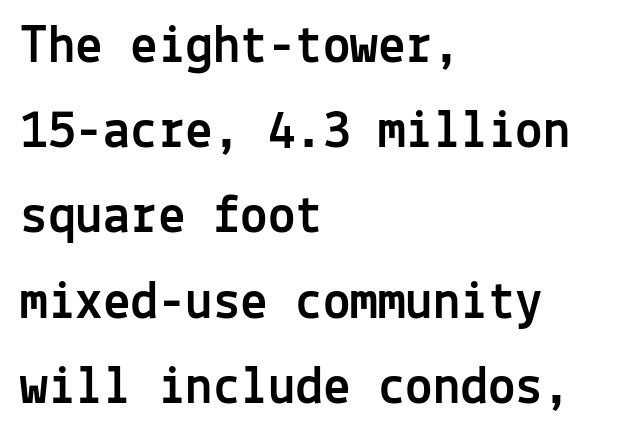
The image shows 55 px sans-serif type, upright, monospaced; set left-aligned, normal line spacing (1.55x), normal letter spacing, not underlined; a medium x-height.
